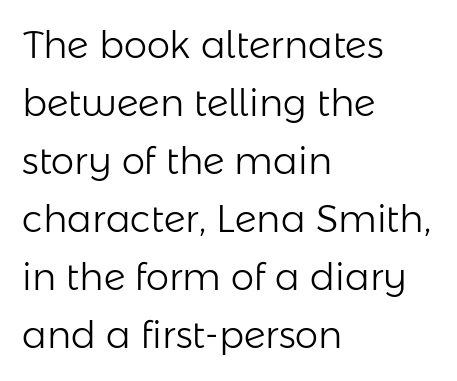
{"serif": "no", "italic": "no", "bold": "no", "weight": "light", "width": "normal", "stroke_contrast": "low", "x_height": "medium", "monospaced": "no", "underline": "no", "align": "left", "line_spacing": "normal", "line_spacing_ratio": 1.57, "letter_spacing": "normal", "letter_spacing_em": 0.0, "glyph_px": 37}
